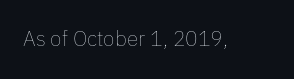
The passage shown is not underscored anywhere. The font's upright variant was chosen for this text. Stems here are at most as thick as an everyday book face. Observe the ordinary spacing: letters are neighbours, not strangers.
